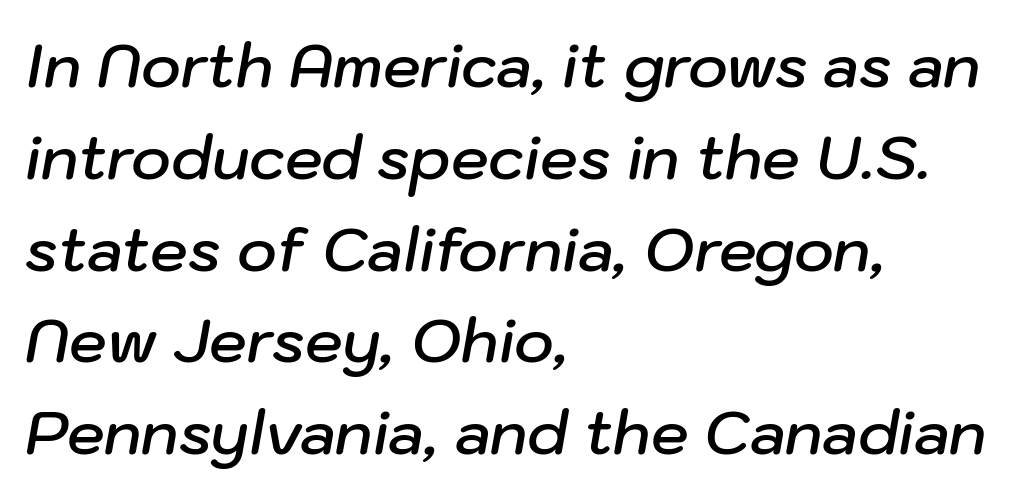
{"italic": "yes", "lean": "right", "slant_degrees": 10, "bold": "semi", "weight": "semibold", "width": "normal", "stroke_contrast": "low", "x_height": "medium", "monospaced": "no", "underline": "no", "align": "left", "line_spacing": "normal", "line_spacing_ratio": 1.53, "letter_spacing": "normal", "letter_spacing_em": 0.0, "glyph_px": 60}
